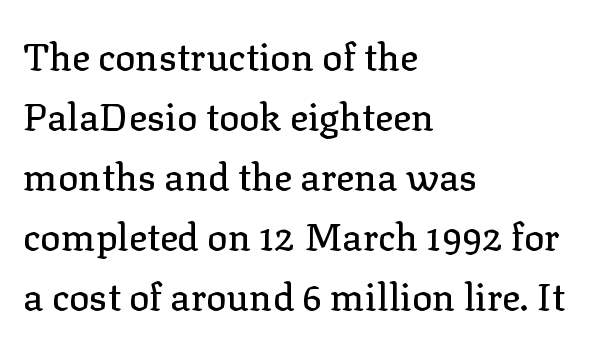
Q: Is the text italic (slanted)? A: No, it is upright.
Q: Is the typeface a serif or a sans-serif typeface? A: Serif.
Q: Is the text underlined? A: No.
Q: How is the paragraph aligned? A: Left-aligned.
Q: Is the spacing between letters normal or unusually wide? A: Normal.
Q: Is the spacing between lines tight, normal or loose? A: Normal.
Q: Width (condensed, normal, or wide)? A: Normal.
Q: Stroke contrast? A: Low.
Q: x-height? A: Medium.
Q: Monospaced? A: No.
